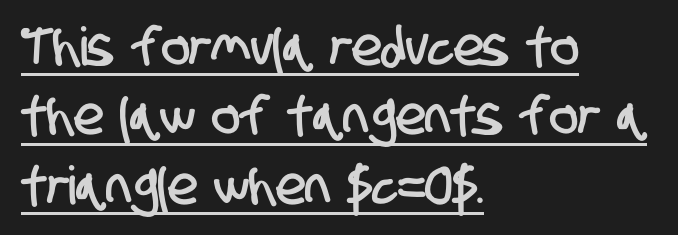
Where is the straight margin? On the left. The rendering uses the underline text-decoration. Leading matches the norm, producing a regular column. Each letter keeps its own natural width here, so spacing adapts to shape.
